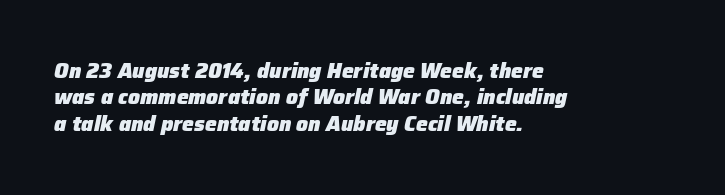
Q: Is the text bold? A: Yes.
Q: Is the text italic (slanted)? A: Yes, it leans right by about 12 degrees.
Q: Is the text underlined? A: No.
Q: How is the paragraph aligned? A: Left-aligned.
Q: Is the spacing between letters normal or unusually wide? A: Normal.
Q: Is the spacing between lines tight, normal or loose? A: Normal.
